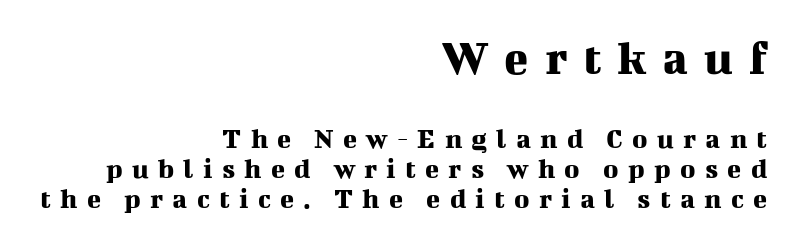
Q: Is the text italic (slanted)? A: No, it is upright.
Q: Is the typeface a serif or a sans-serif typeface? A: Serif.
Q: Is the text underlined? A: No.
Q: How is the paragraph aligned? A: Right-aligned.
Q: Is the spacing between letters normal or unusually wide? A: Unusually wide.
Q: Is the spacing between lines tight, normal or loose? A: Tight.
Q: Which block of text is set in a larger size, the first (top) or the second (bottom)? A: The first (top) one.
Q: Width (condensed, normal, or wide)? A: Normal.
Q: Stroke contrast? A: Medium.
Q: x-height? A: Medium.
Q: Monospaced? A: No.
